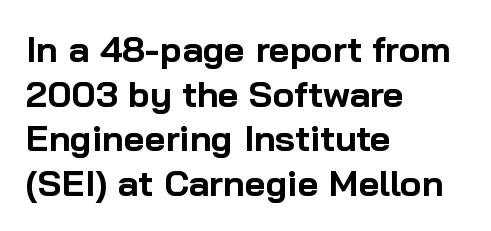
Q: Is the text bold? A: Yes.
Q: Is the text italic (slanted)? A: No, it is upright.
Q: Is the typeface a serif or a sans-serif typeface? A: Sans-serif.
Q: Is the text underlined? A: No.
Q: How is the paragraph aligned? A: Left-aligned.
Q: Is the spacing between letters normal or unusually wide? A: Normal.
Q: Width (condensed, normal, or wide)? A: Normal.
Q: Stroke contrast? A: Low.
Q: x-height? A: Medium.
Q: Monospaced? A: No.
